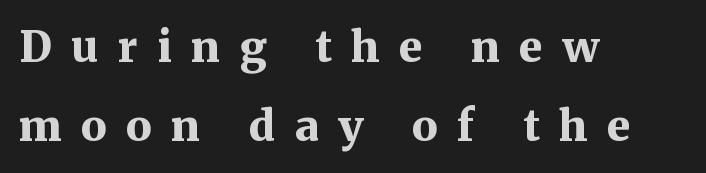
{"serif": "yes", "italic": "no", "bold": "yes", "weight": "bold", "width": "normal", "stroke_contrast": "medium", "x_height": "medium", "monospaced": "no", "underline": "no", "align": "left", "line_spacing_ratio": 1.84, "letter_spacing": "wide", "letter_spacing_em": 0.45, "glyph_px": 43}
